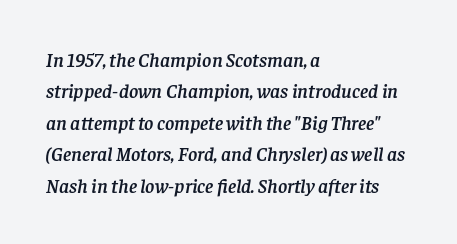
The image shows 20 px text type, italic (leaning right); set left-aligned, normal line spacing (1.57x), normal letter spacing, not underlined.
